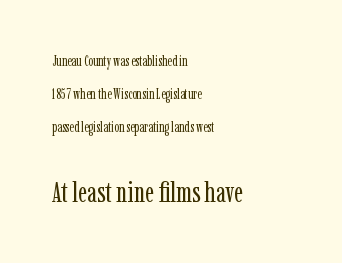
The image shows 29 px regular-weight, condensed serif type, upright; set left-aligned, loose line spacing (2.36x), normal letter spacing, not underlined; the second (bottom) block is 2.07x larger; low stroke contrast and a medium x-height.
